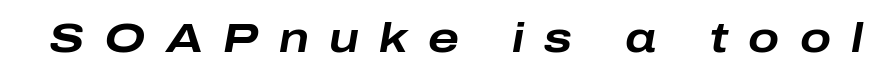
Q: Is the text bold? A: Yes.
Q: Is the text italic (slanted)? A: Yes, it leans right by about 10 degrees.
Q: Is the text underlined? A: No.
Q: Is the spacing between letters normal or unusually wide? A: Unusually wide.
Q: Width (condensed, normal, or wide)? A: Wide.
Q: Stroke contrast? A: Low.
Q: x-height? A: Medium.
Q: Monospaced? A: No.
